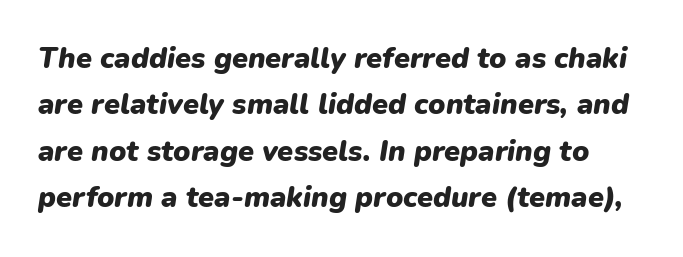
The image shows 29 px heavy type, italic (leaning right); set normal line spacing (1.6x), normal letter spacing, not underlined; low stroke contrast and a medium x-height.
